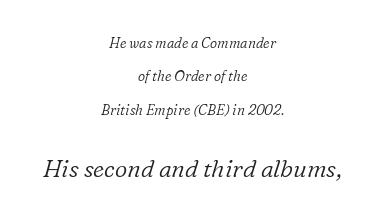
{"italic": "yes", "lean": "right", "slant_degrees": 16, "bold": "no", "underline": "no", "align": "center", "line_spacing": "loose", "line_spacing_ratio": 2.38, "letter_spacing": "normal", "letter_spacing_em": 0.0, "larger_block": "second", "size_ratio": 1.71, "glyph_px": 24}
